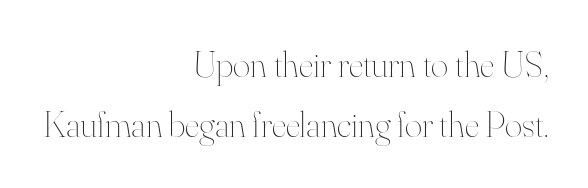
{"italic": "no", "bold": "no", "weight": "thin", "width": "normal", "stroke_contrast": "high", "x_height": "small", "monospaced": "no", "underline": "no", "align": "right", "line_spacing": "normal", "line_spacing_ratio": 1.63, "letter_spacing": "normal", "letter_spacing_em": 0.0, "glyph_px": 37}
